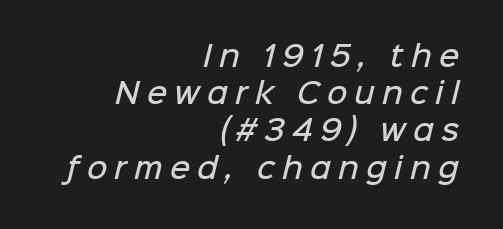
The rendering uses natural spacing where letterforms have individual widths. The area under the type is left untouched. If you measured baseline to baseline, you'd find a middling distance. The paragraph has a hard right edge and a soft left edge. This rendering employs a face without finishing strokes, i.e., a sans-serif. The rendering uses a semibold face; strokes are thickened but not to full bold.
